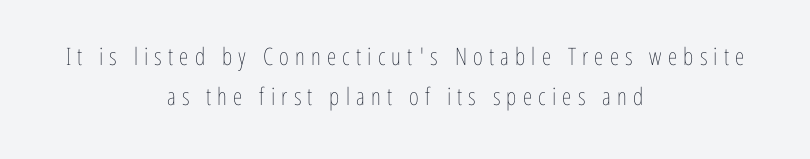
Stems and bowls with no extra thickness — not bold. Horizontal bands of white between lines are of average thickness. Honestly, the letter spacing is so wide it's the main thing you notice. No word sits above an underline.
